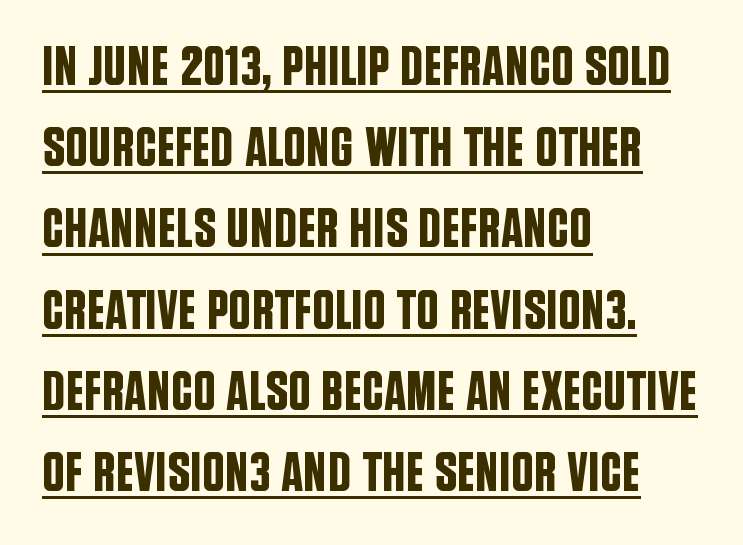
The image shows 56 px condensed sans-serif type, upright; set left-aligned, normal line spacing (1.45x), normal letter spacing, underlined; low stroke contrast and a large x-height.
